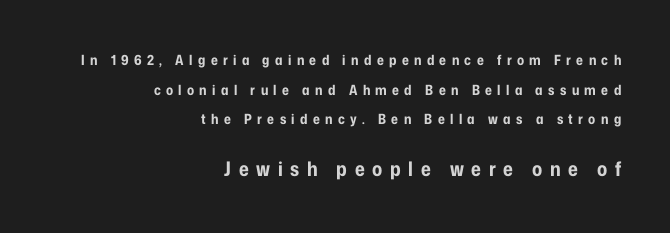
The image shows 20 px bold type, upright; set right-aligned, loose line spacing (2.12x), unusually wide letter spacing (+0.38 em), not underlined; the second (bottom) block is 1.43x larger.
